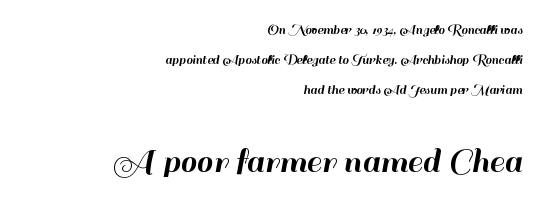
{"serif": "no", "width": "normal", "stroke_contrast": "high", "x_height": "small", "monospaced": "no", "underline": "no", "align": "right", "line_spacing": "loose", "line_spacing_ratio": 2.13, "letter_spacing": "normal", "letter_spacing_em": 0.0, "larger_block": "second", "size_ratio": 2.64, "glyph_px": 37}
